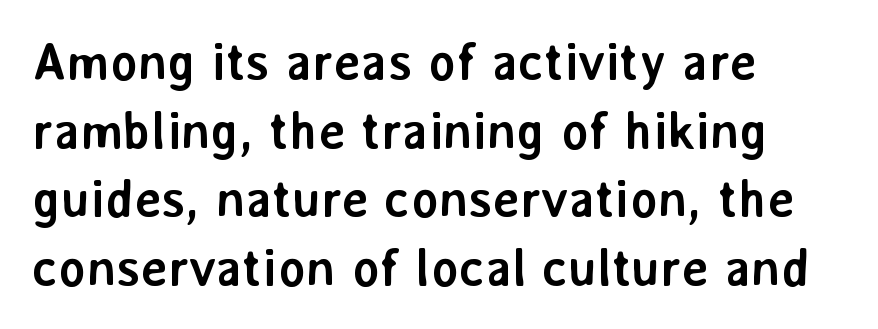
The image shows 52 px semibold sans-serif type, upright; set left-aligned, normal line spacing (1.32x), normal letter spacing, not underlined; low stroke contrast and a medium x-height.
